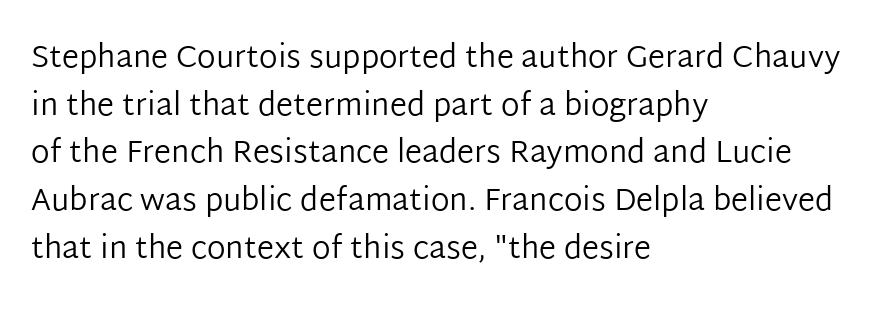
Here the designer chose a conventional face with non-uniform glyph widths. Stroke thickness stays within the range of a standard reading face or lighter. The block of text has a typical density, with ordinary space between rows. You can tell from the bare stems that sans-serif type was used. All the whitespace from short lines collects on the right. In terms of posture, this sample is upright.
